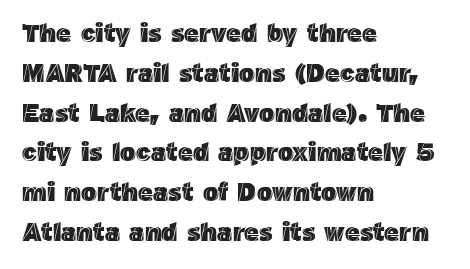
Q: Is the text italic (slanted)? A: No, it is upright.
Q: Is the text underlined? A: No.
Q: How is the paragraph aligned? A: Left-aligned.
Q: Is the spacing between letters normal or unusually wide? A: Normal.
Q: Is the spacing between lines tight, normal or loose? A: Normal.
